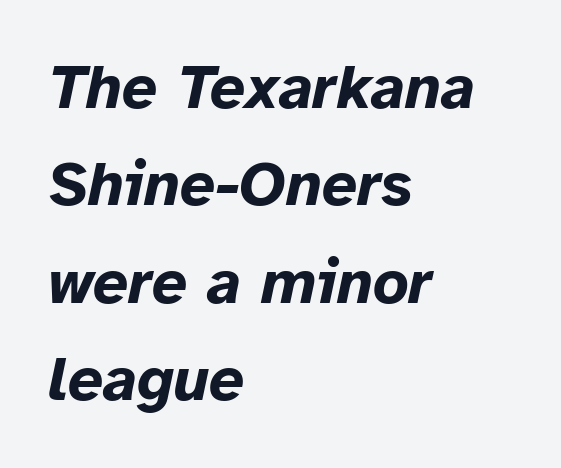
The image shows 62 px bold type, italic (leaning right); set left-aligned, normal line spacing (1.57x), normal letter spacing, not underlined; low stroke contrast and a medium x-height.
